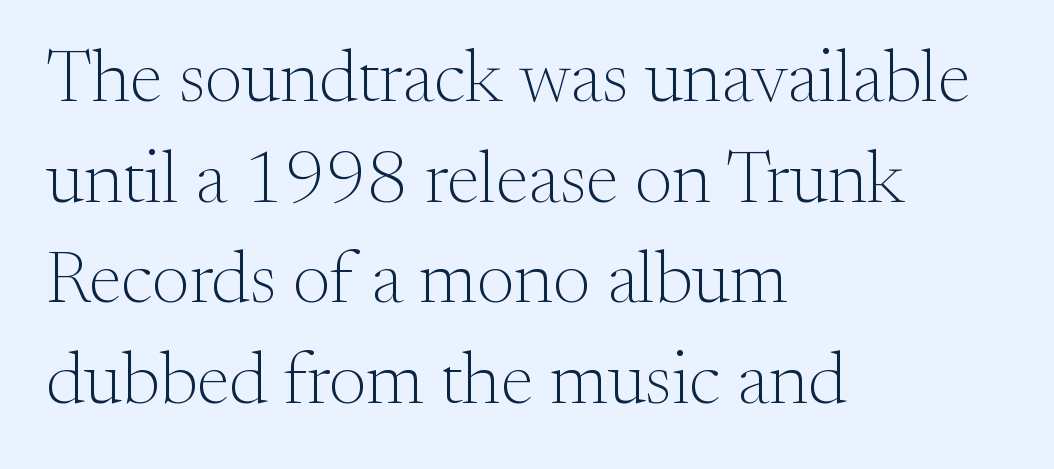
The image shows 74 px light serif type, upright; set left-aligned, normal line spacing (1.36x), normal letter spacing, not underlined; medium stroke contrast and a small x-height.
